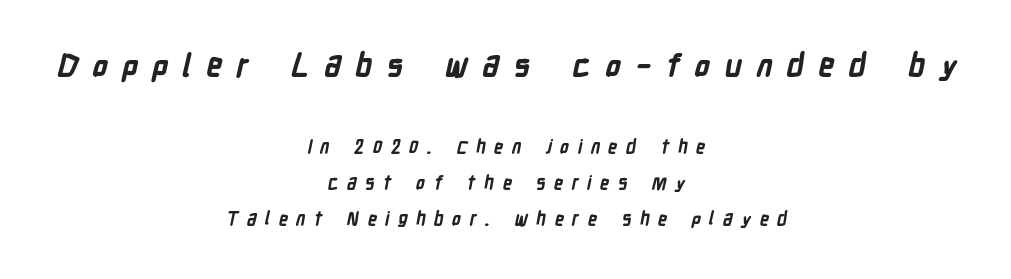
{"serif": "no", "bold": "yes", "weight": "bold", "width": "condensed", "stroke_contrast": "low", "x_height": "medium", "monospaced": "no", "underline": "no", "align": "center", "line_spacing": "loose", "line_spacing_ratio": 2.01, "letter_spacing": "wide", "letter_spacing_em": 0.46, "larger_block": "first", "size_ratio": 1.72, "glyph_px": 31}
